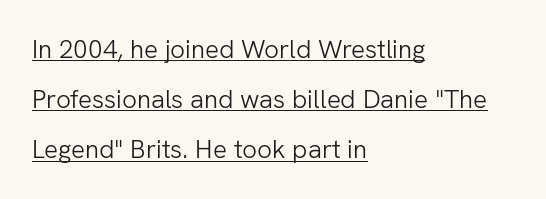
If you drew a line through each stem, it would be perfectly vertical. Inter-character spacing is left at the font's built-in metrics. Emphasis is given by a line drawn under the lettering. Widely set lines give the paragraph a tall, airy silhouette.
